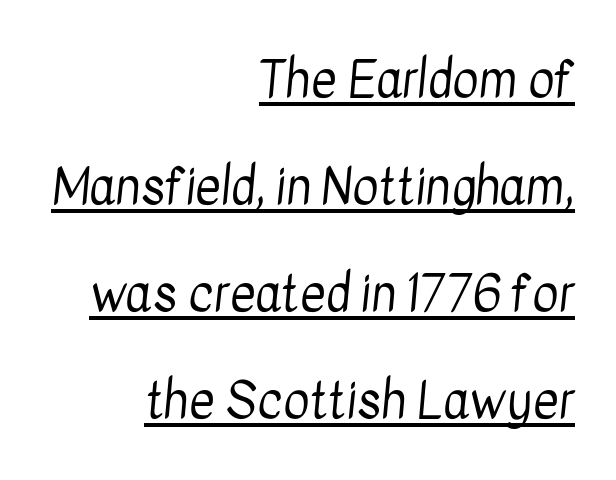
The image shows 50 px regular-weight, condensed sans-serif type; set right-aligned, loose line spacing (2.14x), normal letter spacing, underlined; low stroke contrast and a medium x-height.
